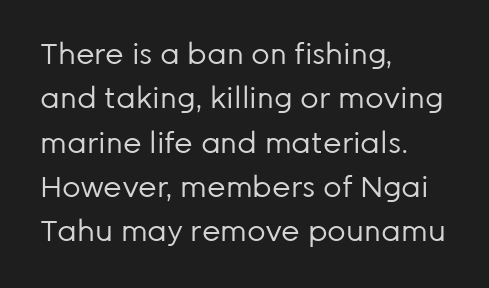
Q: Is the text bold? A: No.
Q: Is the text italic (slanted)? A: No, it is upright.
Q: Is the typeface a serif or a sans-serif typeface? A: Sans-serif.
Q: Is the text underlined? A: No.
Q: How is the paragraph aligned? A: Left-aligned.
Q: Is the spacing between letters normal or unusually wide? A: Normal.
Q: Is the spacing between lines tight, normal or loose? A: Normal.
Q: Width (condensed, normal, or wide)? A: Normal.
Q: Stroke contrast? A: Low.
Q: x-height? A: Medium.
Q: Monospaced? A: No.
